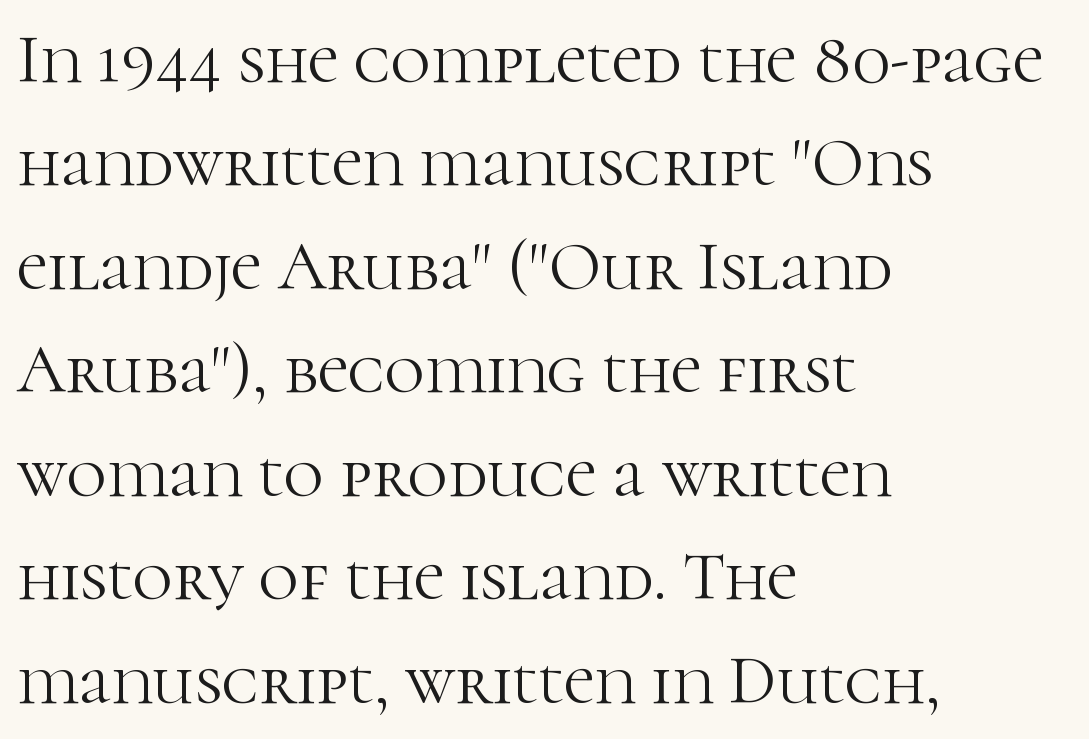
This sample uses plain, unmodified letter spacing. This sample has the flowing, uneven cadence of proportional lettering. A bare baseline throughout the passage. The strokes are not fattened; the text isn't bold. Leading matches the norm, producing a regular column.
